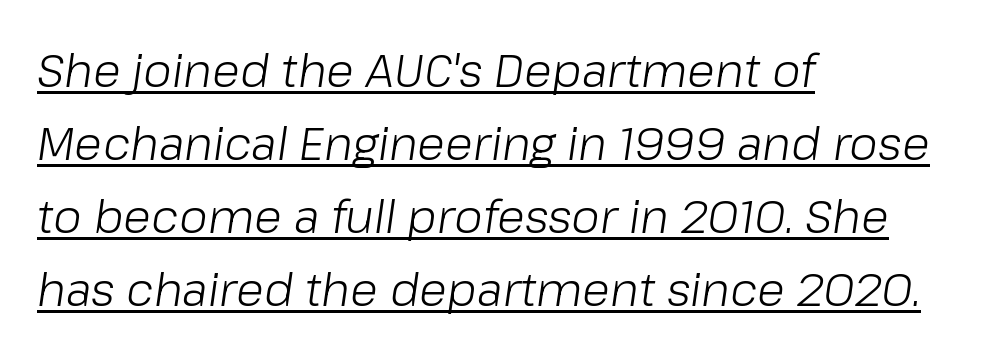
The image shows 46 px light type, italic (leaning right); set left-aligned, normal line spacing (1.59x), normal letter spacing, underlined; low stroke contrast and a medium x-height.
